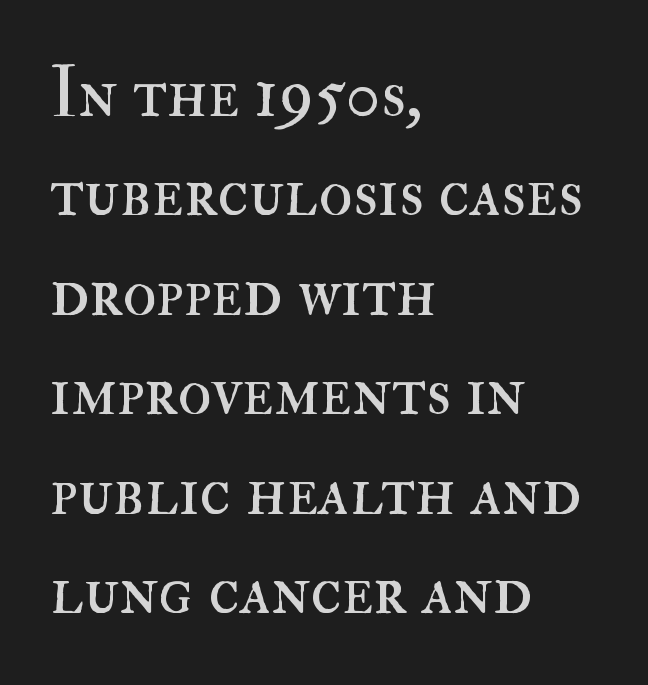
Unlike italic type, these characters show no tilt at all. The leading is moderate, giving the passage an even texture. Counters stay open thanks to moderate or lighter strokes. Think of a printed novel: that variable character pitch is what you see here. Typeset ragged right — the left edge is the straight one. The specimen omits any rule beneath the text block's lines.
